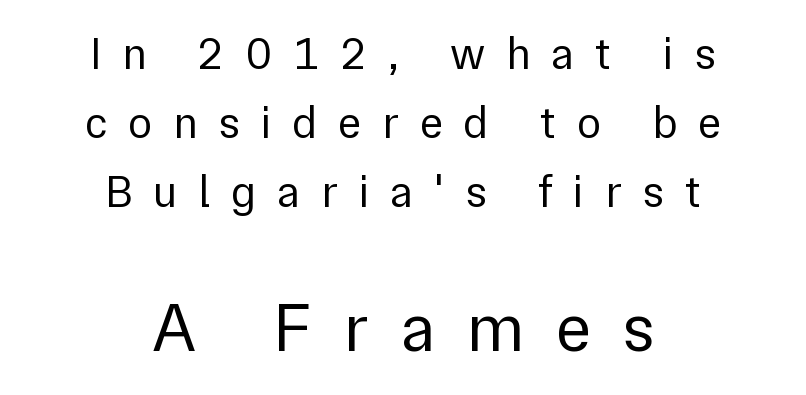
Q: Is the text bold? A: No.
Q: Is the text italic (slanted)? A: No, it is upright.
Q: Is the typeface a serif or a sans-serif typeface? A: Sans-serif.
Q: Is the text underlined? A: No.
Q: How is the paragraph aligned? A: Centered.
Q: Is the spacing between letters normal or unusually wide? A: Unusually wide.
Q: Is the spacing between lines tight, normal or loose? A: Normal.
Q: Which block of text is set in a larger size, the first (top) or the second (bottom)? A: The second (bottom) one.
Q: Width (condensed, normal, or wide)? A: Normal.
Q: x-height? A: Medium.
Q: Monospaced? A: No.
